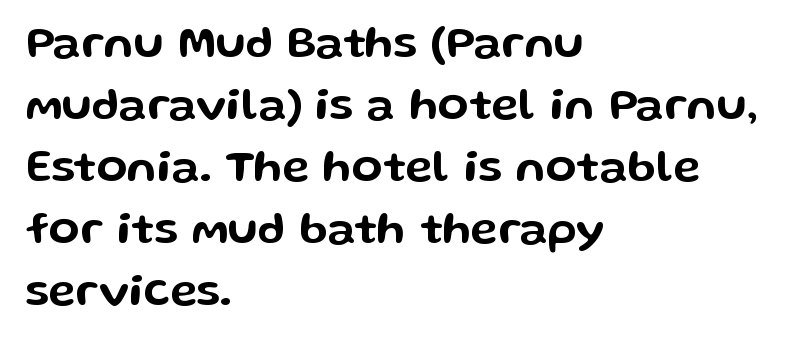
Q: Is the text italic (slanted)? A: No, it is upright.
Q: Is the typeface a serif or a sans-serif typeface? A: Sans-serif.
Q: Is the text underlined? A: No.
Q: How is the paragraph aligned? A: Left-aligned.
Q: Is the spacing between letters normal or unusually wide? A: Normal.
Q: Is the spacing between lines tight, normal or loose? A: Normal.
Q: Width (condensed, normal, or wide)? A: Wide.
Q: Stroke contrast? A: Low.
Q: x-height? A: Medium.
Q: Monospaced? A: No.
